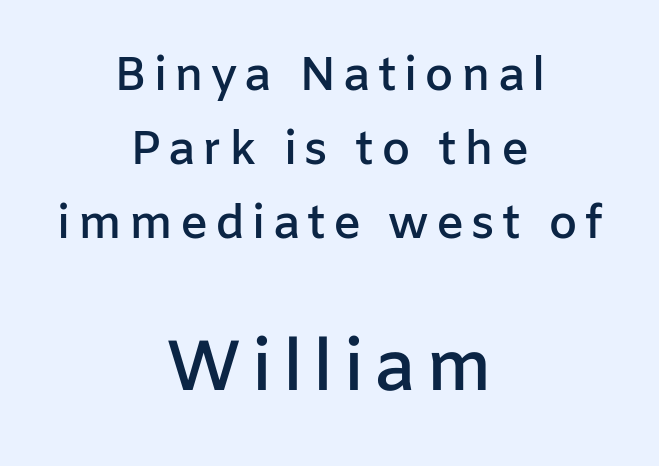
Size hierarchy here favors the trailing block over the leading one. You could not count columns in this text — the font is proportionally spaced. Check the space under the baseline: it is left empty. Compared with an ordinary text face, these strokes are moderately heavier — a semibold. Horizontal alignment here is central, giving a formal, balanced look. Rendered with straight, roman letterforms.
